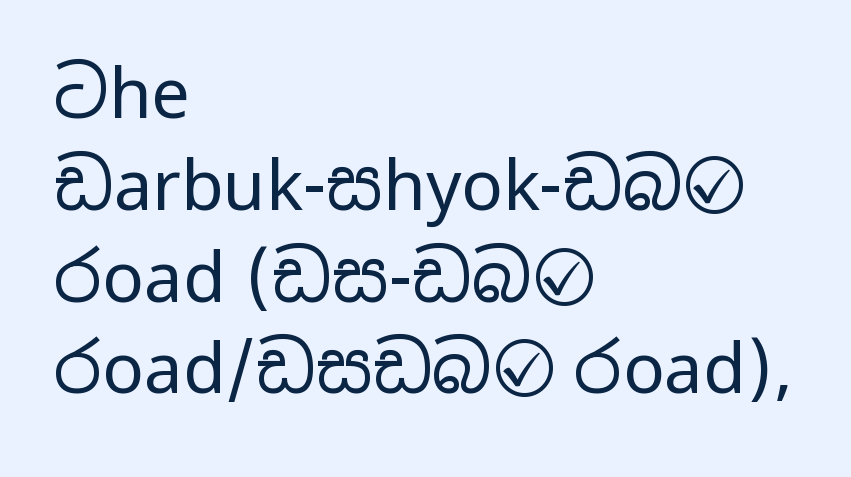
{"serif": "no", "italic": "no", "bold": "no", "weight": "regular", "width": "condensed", "stroke_contrast": "low", "x_height": "large", "monospaced": "no", "underline": "no", "align": "left", "line_spacing": "normal", "line_spacing_ratio": 1.33, "letter_spacing": "normal", "letter_spacing_em": 0.0, "glyph_px": 69}
